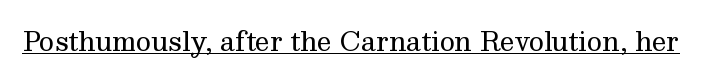
{"italic": "no", "bold": "no", "underline": "yes", "letter_spacing": "normal", "letter_spacing_em": 0.0, "glyph_px": 26}
